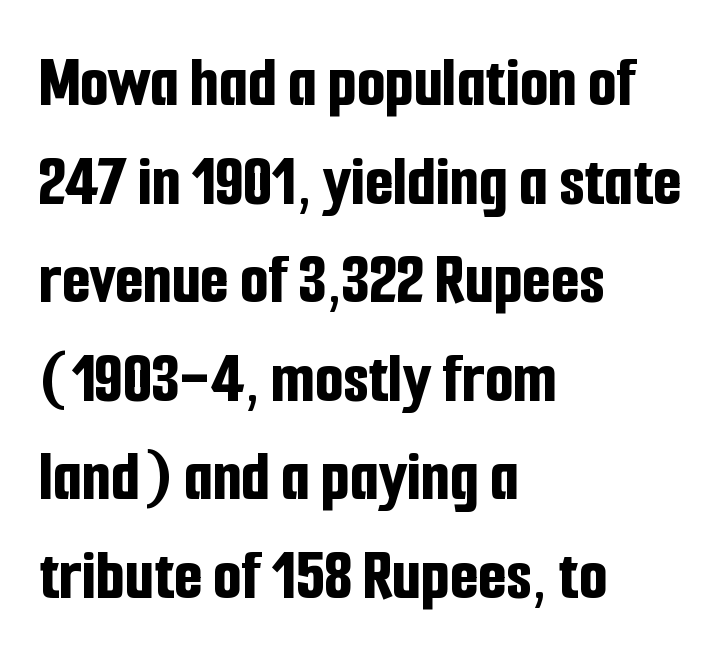
Q: Is the text bold? A: Yes.
Q: Is the text italic (slanted)? A: No, it is upright.
Q: Is the typeface a serif or a sans-serif typeface? A: Sans-serif.
Q: Is the text underlined? A: No.
Q: How is the paragraph aligned? A: Left-aligned.
Q: Is the spacing between letters normal or unusually wide? A: Normal.
Q: Is the spacing between lines tight, normal or loose? A: Normal.
Q: Width (condensed, normal, or wide)? A: Condensed.
Q: Stroke contrast? A: Low.
Q: x-height? A: Medium.
Q: Monospaced? A: No.
